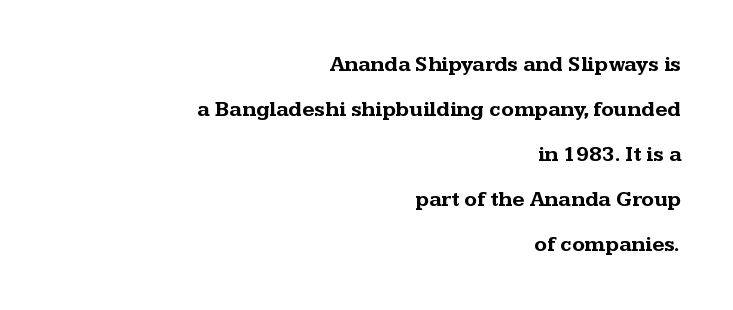
Each line ends at the same right margin while the left side varies. Nope, not italic — everything's standing straight. Clear beneath every line of the passage. In terms of leading, this rendering errs on the spacious side. Each word holds together tightly as a unit, with standard inter-letter gaps. These words are printed bold, with thick strokes throughout.
